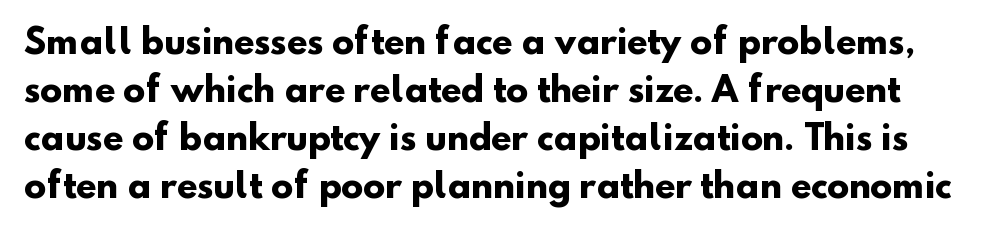
{"serif": "no", "bold": "yes", "weight": "heavy", "width": "normal", "stroke_contrast": "low", "x_height": "small", "monospaced": "no", "underline": "no", "line_spacing": "normal", "line_spacing_ratio": 1.45, "letter_spacing": "normal", "letter_spacing_em": 0.0, "glyph_px": 33}
